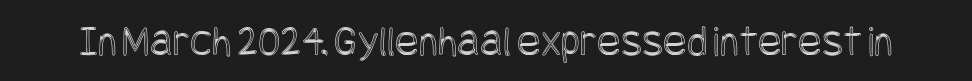
There is no visible air inserted between adjacent glyphs. In terms of posture, this sample is upright. Underlining? Definitely not there.
